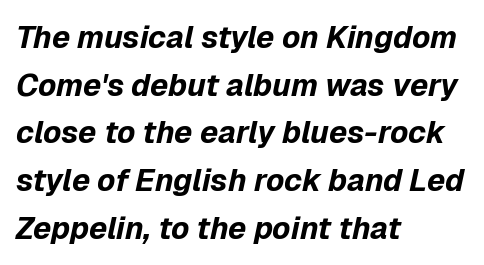
{"italic": "yes", "lean": "right", "slant_degrees": 12, "bold": "yes", "weight": "bold", "width": "normal", "stroke_contrast": "low", "x_height": "medium", "monospaced": "no", "underline": "no", "align": "left", "line_spacing": "normal", "line_spacing_ratio": 1.54, "letter_spacing": "normal", "letter_spacing_em": 0.0, "glyph_px": 31}
